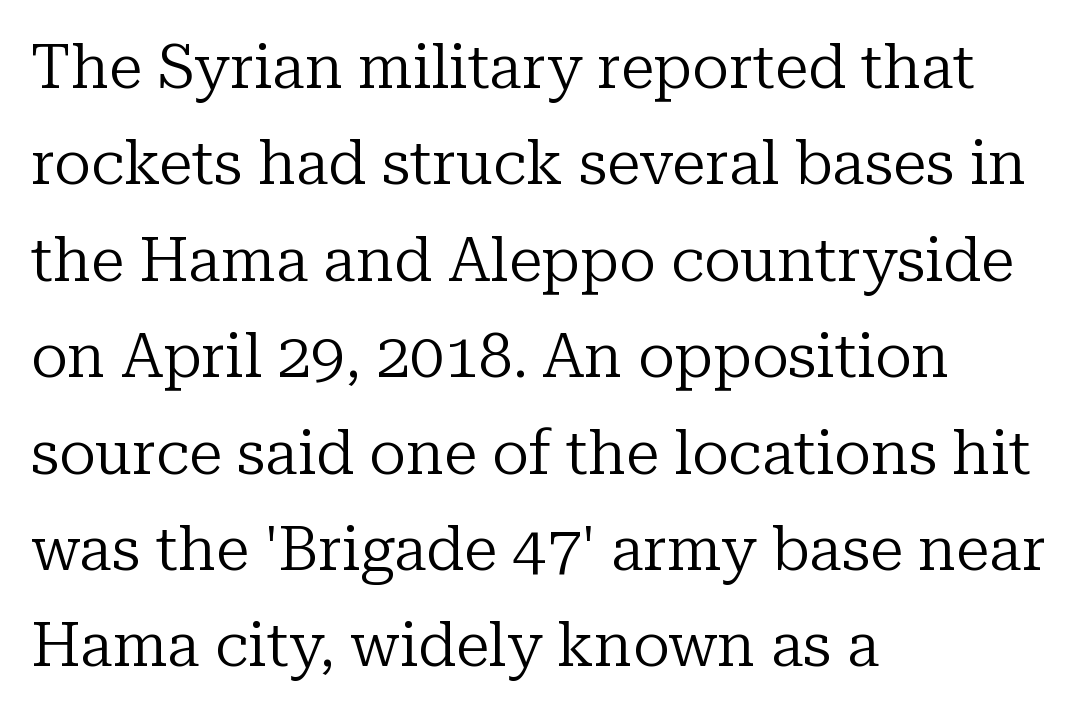
When letters stand straight like this, we call the style roman or upright. These lines stack with their left ends in a neat column. Nothing unusual about the tracking: characters are spaced as the font intends. These lines are rendered in a variable-pitch font. The passage shown is typeset with a serif family. Heaviness? Minimal to ordinary, like unemphasized prose.
